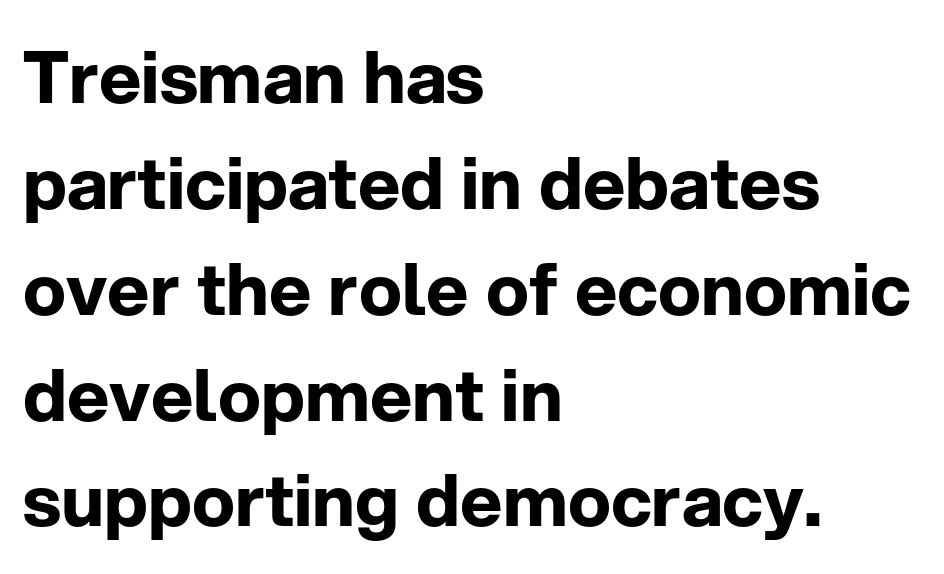
The image shows 72 px bold sans-serif type, upright; set left-aligned, normal line spacing (1.47x), normal letter spacing, not underlined; low stroke contrast and a medium x-height.
